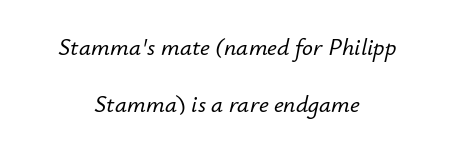
Letters rest on an invisible, unmarked baseline. The line-height multiplier appears high, well above default. You could call the tracking neutral — neither tight nor loose. Line starts and ends both wander, symmetrically.
